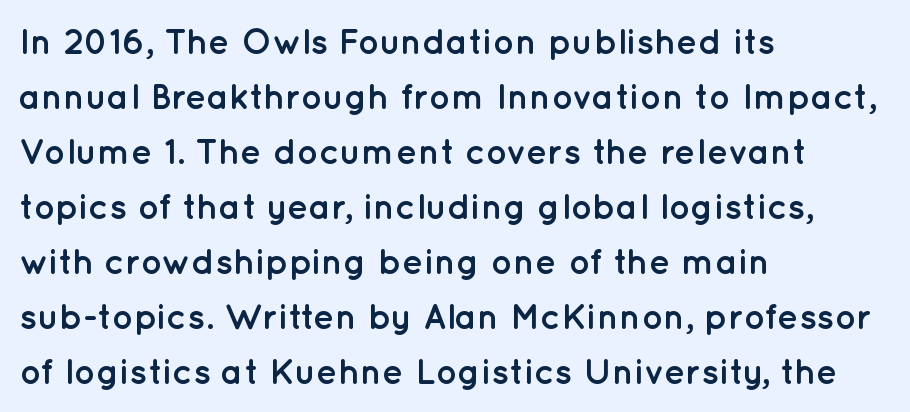
Honestly, the letter spacing is just normal — you wouldn't notice it. The letters advance in unequal steps, a hallmark of proportional type. A normal amount of white space separates one row of letters from the next. A roman cut, with each character standing at attention.
